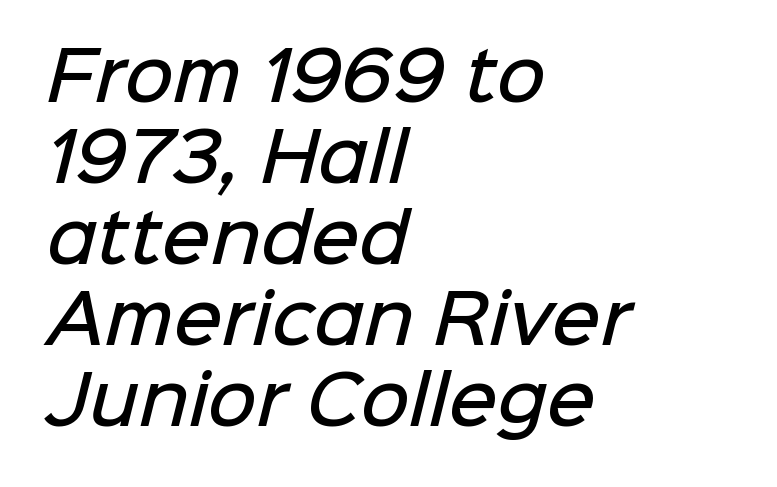
{"serif": "no", "bold": "semi", "weight": "semibold", "width": "normal", "stroke_contrast": "low", "x_height": "medium", "monospaced": "no", "underline": "no", "align": "left", "line_spacing_ratio": 1.21, "letter_spacing": "normal", "letter_spacing_em": 0.0, "glyph_px": 67}
